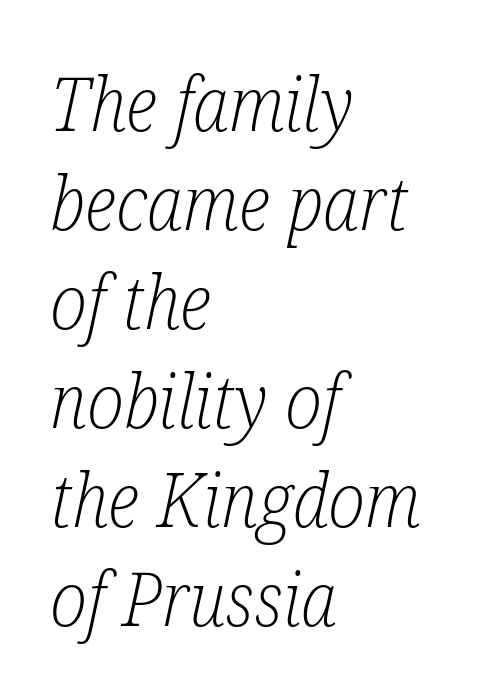
Font category for this specimen: serif. Any mark beneath the type? The region is blank. If you measured baseline to baseline, you'd find a middling distance. The ragged edge is on the right, which tells us the setting is flush left. Spacing between characters is what you'd get straight out of the box.
